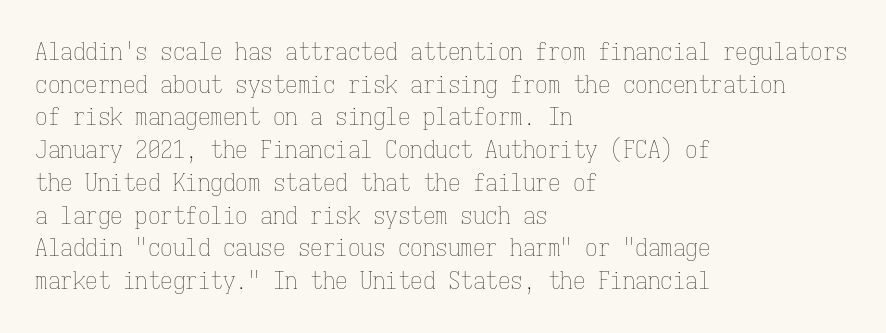
What's the leading like? Ordinary, nothing unusual. The passage shown has conventional tracking throughout. The typography opts for an upright posture over an oblique one. The passage is arranged the way most books set body copy — flush left.
